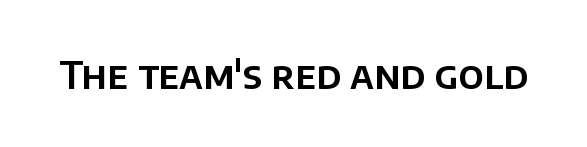
The image shows 38 px sans-serif type, upright; set normal letter spacing, not underlined; low stroke contrast and a large x-height.
